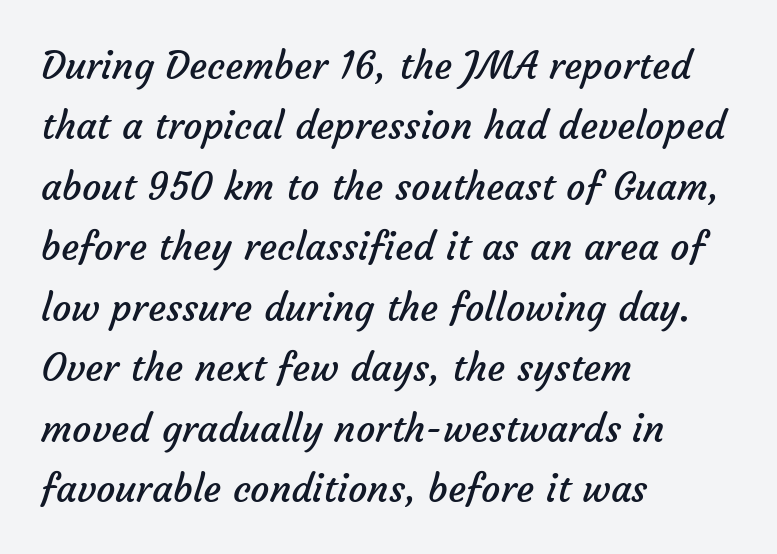
Line spacing here is normal. Underlining? Definitely not there. The paragraph has a hard left edge and a soft right edge. Compared with typical body copy, the letter spacing here is the same. Is the stroke heavy? The answer is a plain regular-or-lighter.
